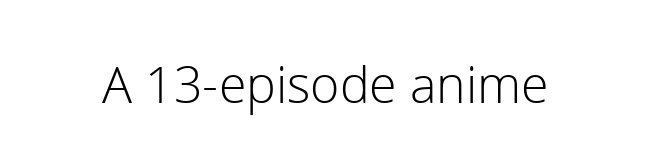
Q: Is the text bold? A: No.
Q: Is the text italic (slanted)? A: No, it is upright.
Q: Is the typeface a serif or a sans-serif typeface? A: Sans-serif.
Q: Is the text underlined? A: No.
Q: Is the spacing between letters normal or unusually wide? A: Normal.
Q: Width (condensed, normal, or wide)? A: Normal.
Q: x-height? A: Medium.
Q: Monospaced? A: No.
